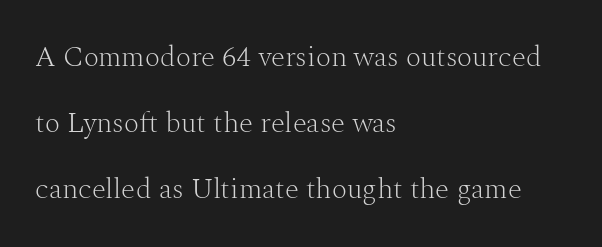
The image shows 29 px light serif type, upright; set left-aligned, loose line spacing (2.27x), normal letter spacing, not underlined; medium stroke contrast and a medium x-height.
